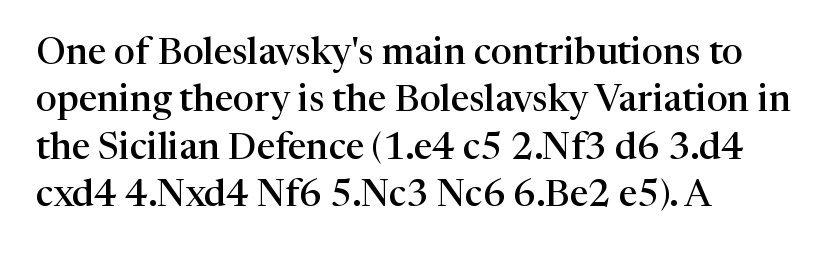
{"serif": "yes", "italic": "no", "bold": "semi", "weight": "semibold", "width": "normal", "stroke_contrast": "high", "x_height": "medium", "monospaced": "no", "underline": "no", "align": "left", "line_spacing": "normal", "line_spacing_ratio": 1.28, "letter_spacing": "normal", "letter_spacing_em": 0.0, "glyph_px": 37}
